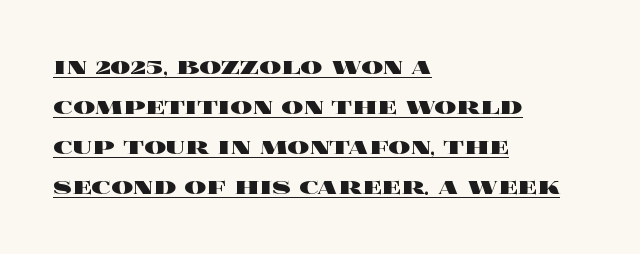
Q: Is the text bold? A: Yes.
Q: Is the text italic (slanted)? A: No, it is upright.
Q: Is the text underlined? A: Yes.
Q: How is the paragraph aligned? A: Left-aligned.
Q: Is the spacing between letters normal or unusually wide? A: Normal.
Q: Is the spacing between lines tight, normal or loose? A: Normal.
